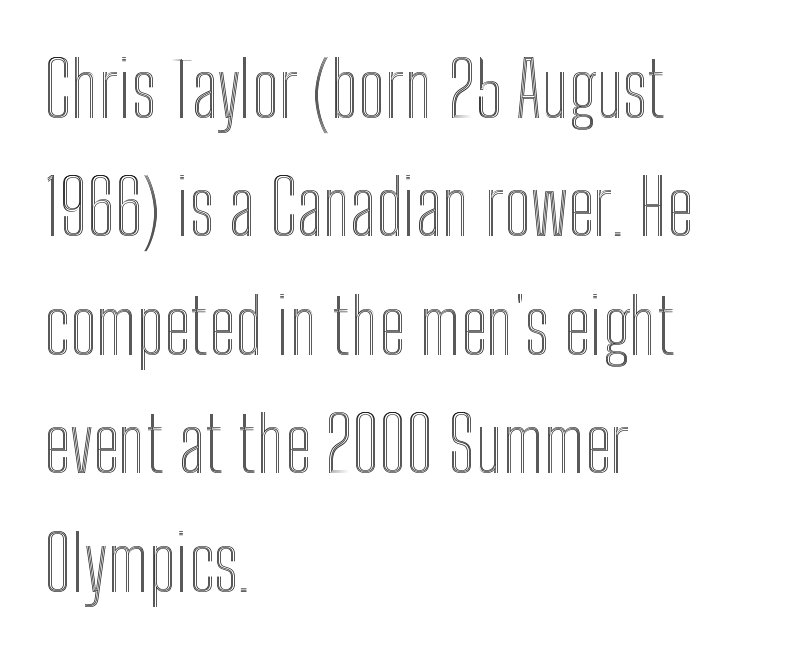
{"italic": "no", "width": "condensed", "x_height": "medium", "monospaced": "no", "underline": "no", "align": "left", "line_spacing": "normal", "line_spacing_ratio": 1.58, "letter_spacing": "normal", "letter_spacing_em": 0.0, "glyph_px": 75}
